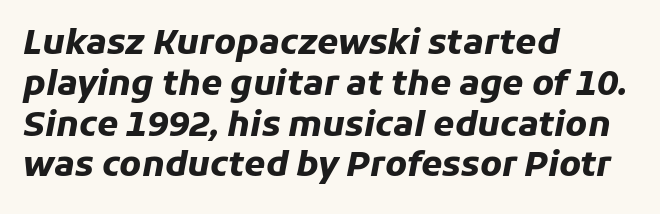
{"italic": "yes", "lean": "right", "slant_degrees": 11, "bold": "yes", "weight": "heavy", "width": "normal", "stroke_contrast": "low", "x_height": "medium", "monospaced": "no", "underline": "no", "align": "left", "line_spacing_ratio": 1.2, "letter_spacing": "normal", "letter_spacing_em": 0.0, "glyph_px": 34}
